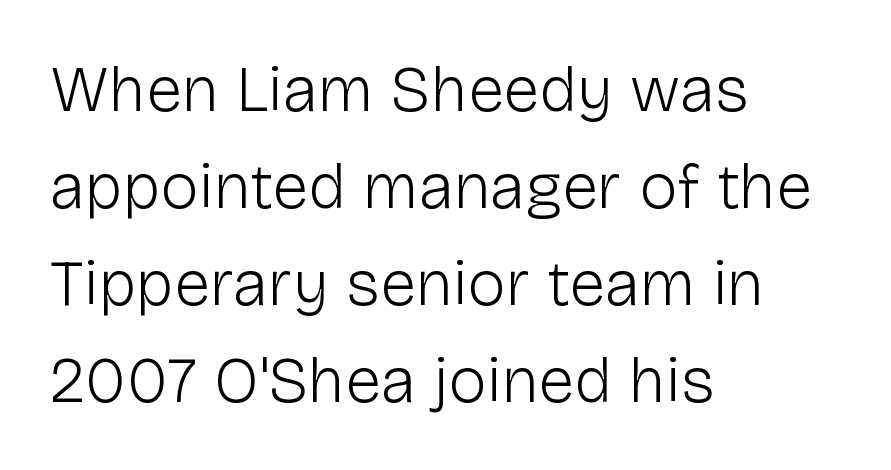
This sample is left-justified, so line endings fall wherever the words run out. Think standard paragraph weight, or any step lighter than that. Unmarked baselines from the first word to the last. Compared with typical body copy, the letter spacing here is the same. Does the lettering tilt? It doesn't — this is upright.
